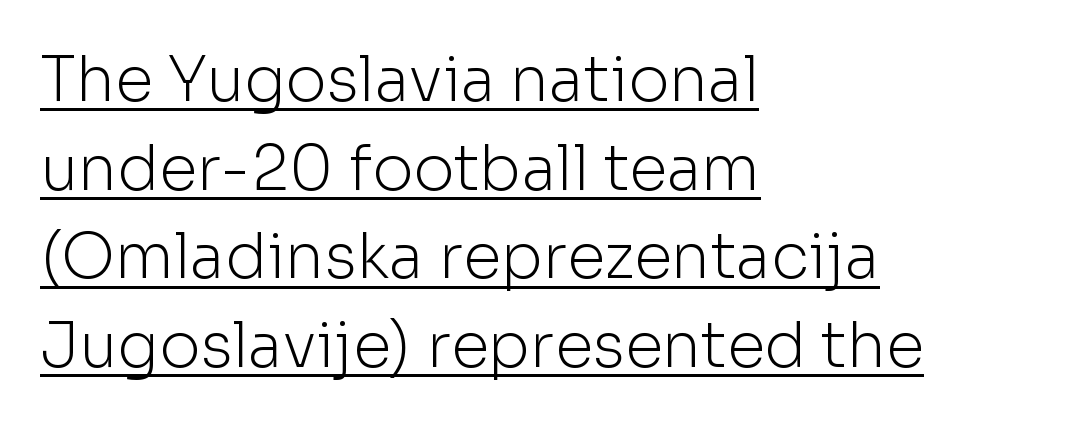
The face used here is proportionally spaced, like ordinary book or web type. In terms of letterspacing, this is plain default setting. If you drew a ruler down the left edge, every line would touch it. Stroke thickness stays within the range of a standard reading face or lighter.
